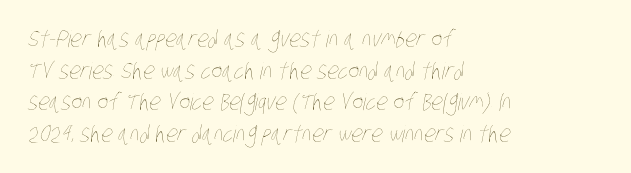
{"bold": "no", "underline": "no", "align": "left", "line_spacing": "normal", "line_spacing_ratio": 1.37, "letter_spacing": "normal", "letter_spacing_em": 0.0, "glyph_px": 23}
